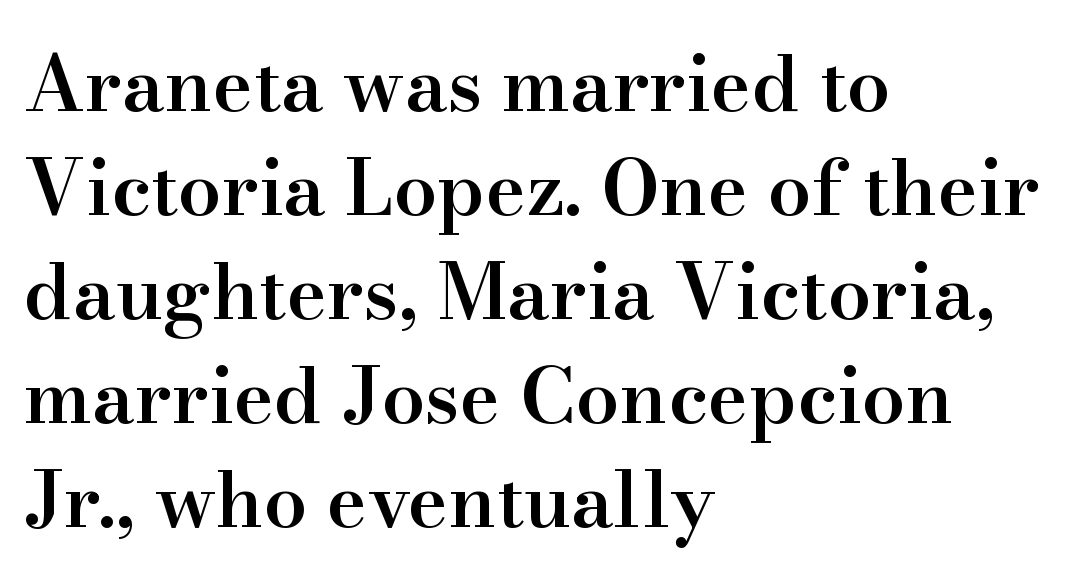
The image shows 77 px semibold serif type, upright; set left-aligned, normal line spacing (1.35x), normal letter spacing, not underlined; high stroke contrast and a small x-height.
